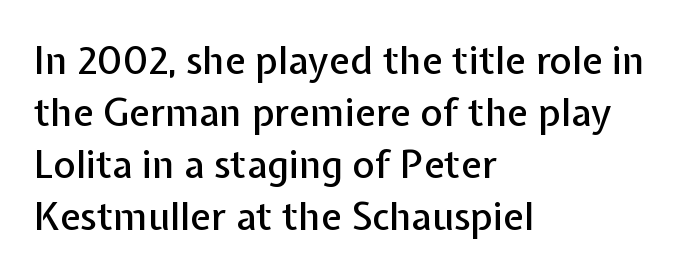
Q: Is the text italic (slanted)? A: No, it is upright.
Q: Is the typeface a serif or a sans-serif typeface? A: Sans-serif.
Q: Is the text underlined? A: No.
Q: How is the paragraph aligned? A: Left-aligned.
Q: Is the spacing between letters normal or unusually wide? A: Normal.
Q: Is the spacing between lines tight, normal or loose? A: Normal.
Q: Width (condensed, normal, or wide)? A: Normal.
Q: Stroke contrast? A: Low.
Q: x-height? A: Medium.
Q: Monospaced? A: No.
